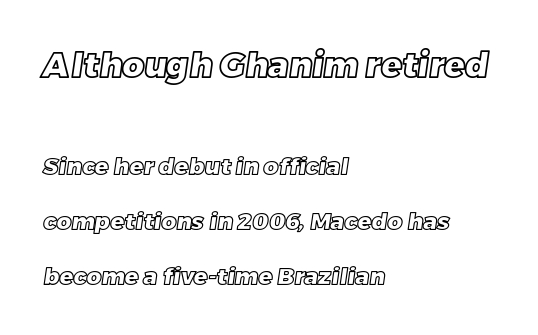
{"width": "normal", "x_height": "large", "monospaced": "no", "underline": "no", "align": "left", "line_spacing": "loose", "line_spacing_ratio": 2.38, "letter_spacing": "normal", "letter_spacing_em": 0.0, "larger_block": "first", "size_ratio": 1.48, "glyph_px": 34}
